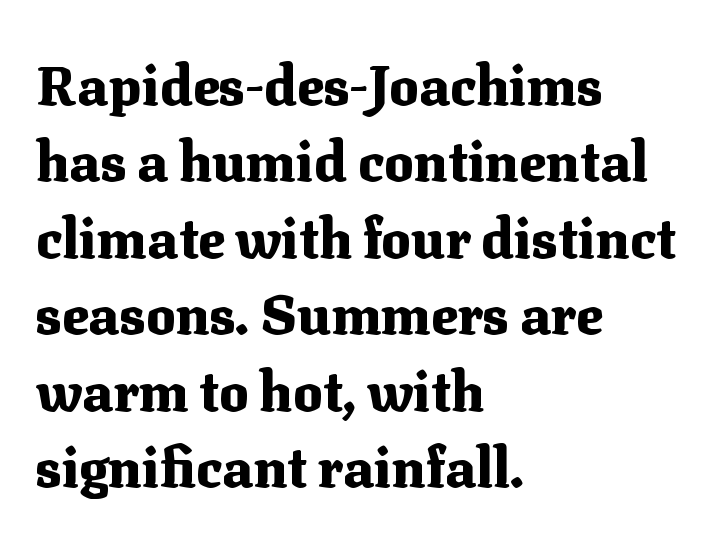
The letters advance in unequal steps, a hallmark of proportional type. Nobody drew a line under any word here. Does the weight exceed regular? Yes, all the way to bold. Where is the straight margin? On the left. Are there feet on the stems? There are — it's a serif.
